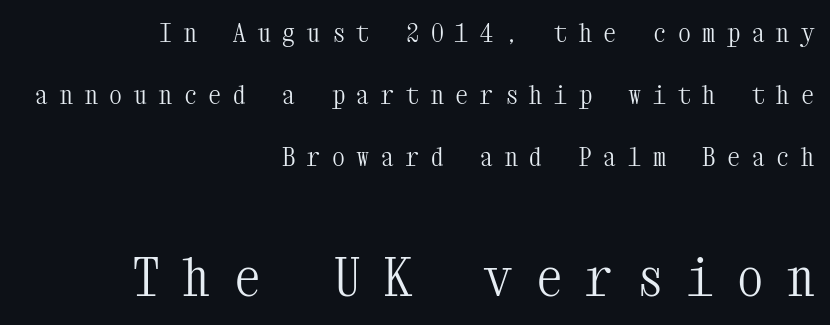
Q: Is the text bold? A: No.
Q: Is the text italic (slanted)? A: No, it is upright.
Q: Is the typeface a serif or a sans-serif typeface? A: Serif.
Q: Is the text underlined? A: No.
Q: How is the paragraph aligned? A: Right-aligned.
Q: Is the spacing between letters normal or unusually wide? A: Unusually wide.
Q: Is the spacing between lines tight, normal or loose? A: Loose.
Q: Which block of text is set in a larger size, the first (top) or the second (bottom)? A: The second (bottom) one.
Q: Width (condensed, normal, or wide)? A: Condensed.
Q: Stroke contrast? A: Medium.
Q: x-height? A: Medium.
Q: Monospaced? A: Yes.
